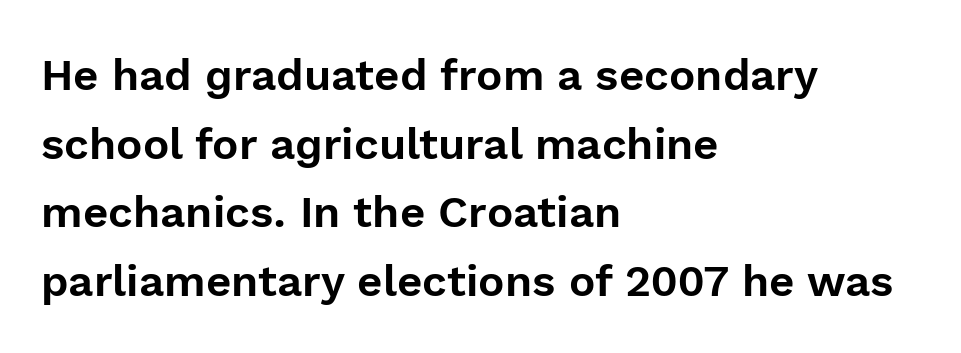
Q: Is the text italic (slanted)? A: No, it is upright.
Q: Is the typeface a serif or a sans-serif typeface? A: Sans-serif.
Q: Is the text underlined? A: No.
Q: How is the paragraph aligned? A: Left-aligned.
Q: Is the spacing between letters normal or unusually wide? A: Normal.
Q: Is the spacing between lines tight, normal or loose? A: Normal.
Q: Width (condensed, normal, or wide)? A: Normal.
Q: x-height? A: Medium.
Q: Monospaced? A: No.
